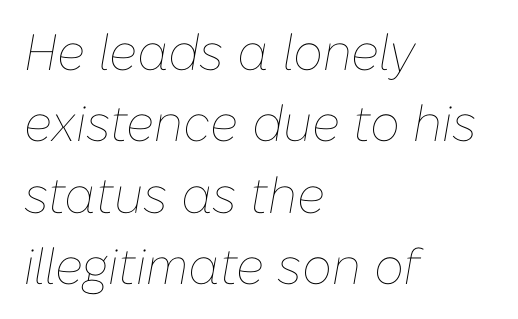
The image shows 51 px thin type, italic (leaning right); set left-aligned, normal line spacing (1.4x), normal letter spacing, not underlined; low stroke contrast and a medium x-height.
